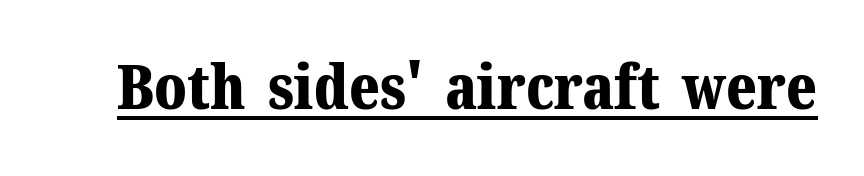
Q: Is the text bold? A: Yes.
Q: Is the text italic (slanted)? A: No, it is upright.
Q: Is the typeface a serif or a sans-serif typeface? A: Serif.
Q: Is the text underlined? A: Yes.
Q: Is the spacing between letters normal or unusually wide? A: Normal.
Q: Width (condensed, normal, or wide)? A: Normal.
Q: Stroke contrast? A: Medium.
Q: x-height? A: Medium.
Q: Monospaced? A: No.
